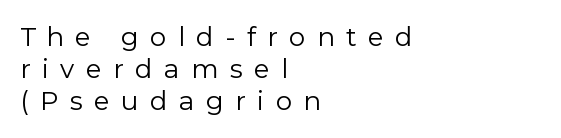
{"italic": "no", "bold": "no", "underline": "no", "align": "left", "line_spacing_ratio": 1.24, "letter_spacing": "wide", "letter_spacing_em": 0.44, "glyph_px": 26}
